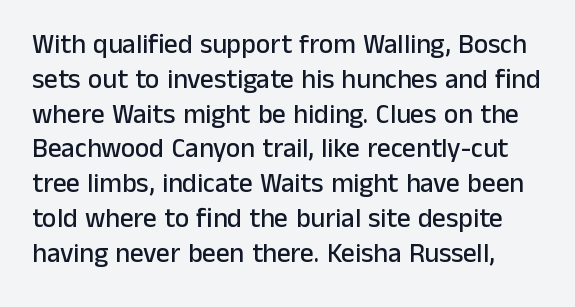
Q: Is the text italic (slanted)? A: No, it is upright.
Q: Is the text underlined? A: No.
Q: Is the spacing between letters normal or unusually wide? A: Normal.
Q: Is the spacing between lines tight, normal or loose? A: Normal.
